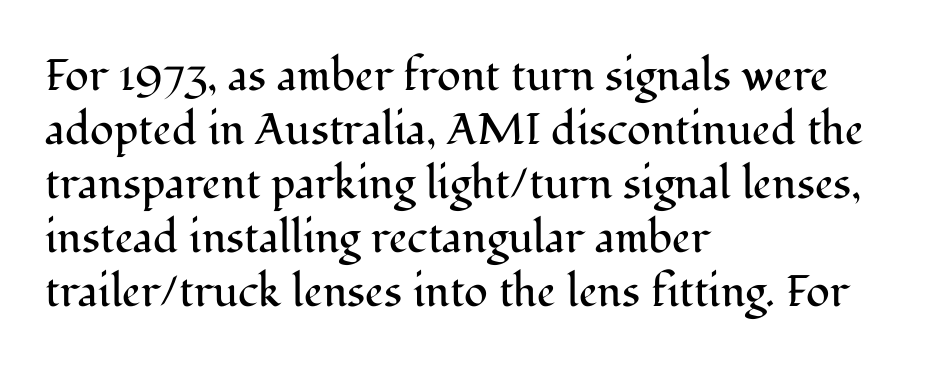
Q: Is the text bold? A: No.
Q: Is the text italic (slanted)? A: No, it is upright.
Q: Is the typeface a serif or a sans-serif typeface? A: Serif.
Q: Is the text underlined? A: No.
Q: How is the paragraph aligned? A: Left-aligned.
Q: Is the spacing between letters normal or unusually wide? A: Normal.
Q: Width (condensed, normal, or wide)? A: Normal.
Q: Stroke contrast? A: Medium.
Q: x-height? A: Medium.
Q: Monospaced? A: No.
